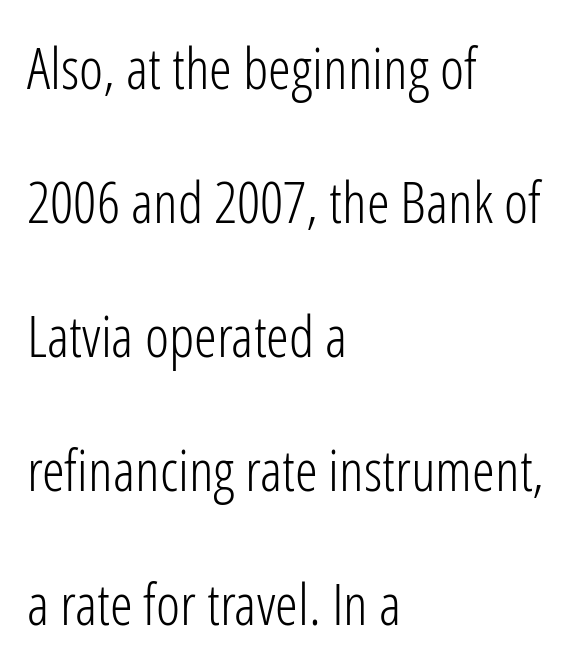
The image shows 58 px light, condensed sans-serif type, upright; set left-aligned, loose line spacing (2.31x), normal letter spacing, not underlined; low stroke contrast and a medium x-height.
